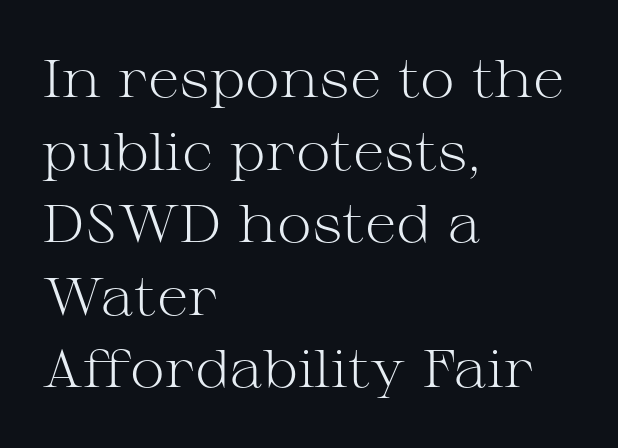
The image shows 53 px light, wide serif type, upright; set left-aligned, normal line spacing (1.37x), normal letter spacing, not underlined; medium stroke contrast and a medium x-height.
